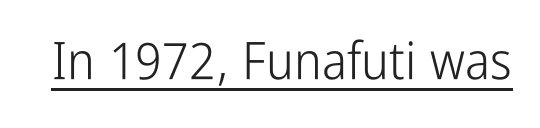
The image shows 52 px light, condensed sans-serif type, upright; set normal letter spacing, underlined; low stroke contrast and a medium x-height.
